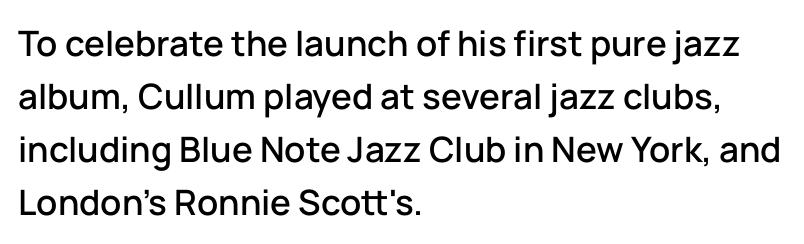
The image shows 35 px sans-serif type, upright; set left-aligned, normal line spacing (1.51x), normal letter spacing, not underlined; low stroke contrast and a medium x-height.
